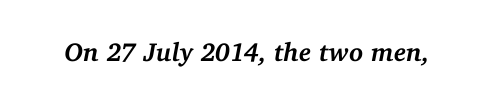
{"italic": "yes", "lean": "right", "slant_degrees": 11, "bold": "yes", "underline": "no", "letter_spacing": "normal", "letter_spacing_em": 0.0, "glyph_px": 26}
